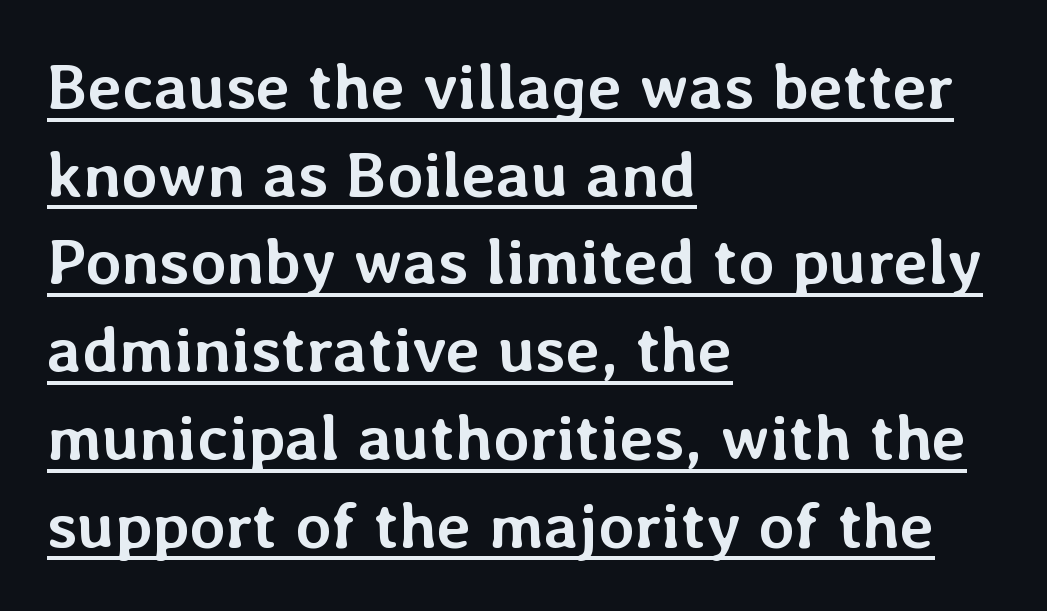
Q: Is the text bold? A: Yes.
Q: Is the text italic (slanted)? A: No, it is upright.
Q: Is the text underlined? A: Yes.
Q: How is the paragraph aligned? A: Left-aligned.
Q: Is the spacing between letters normal or unusually wide? A: Normal.
Q: Is the spacing between lines tight, normal or loose? A: Normal.
Q: Width (condensed, normal, or wide)? A: Normal.
Q: Stroke contrast? A: Low.
Q: x-height? A: Medium.
Q: Monospaced? A: No.
